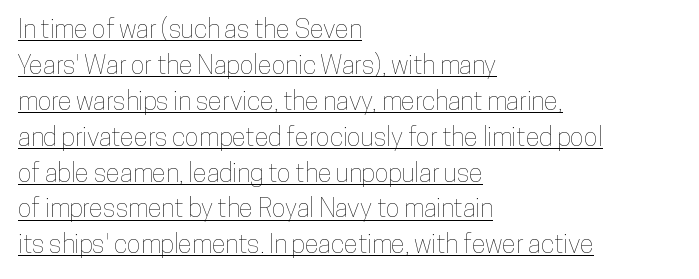
{"italic": "no", "underline": "yes", "align": "left", "line_spacing": "normal", "line_spacing_ratio": 1.38, "letter_spacing": "normal", "letter_spacing_em": 0.0, "glyph_px": 26}
